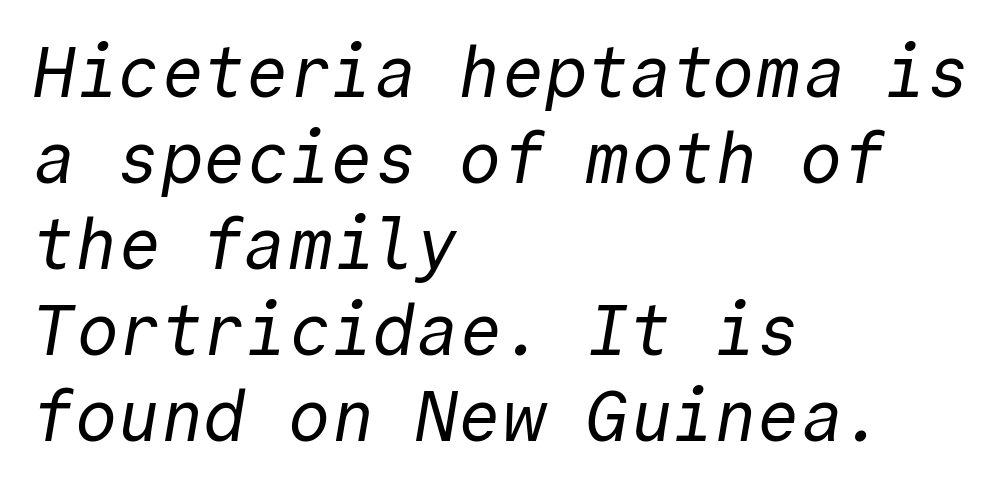
Are there feet on the stems? There aren't — it's a sans. Stems and bowls with no extra thickness — not bold. Each row of text sits above clean, open space. Looks like terminal output: every glyph gets an equal slot. Compared with typical body copy, the letter spacing here is the same. The compositor pushed each line to the left boundary.
